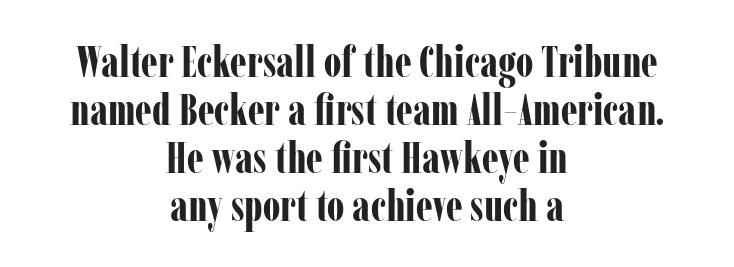
Does extra space separate the letters? No, they use regular spacing. The designer went with a serif here, giving each stem small feet. The vertical gap from one line to the next is small. Letters rest on an invisible, unmarked baseline.
